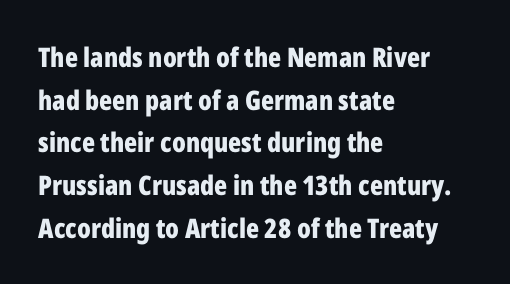
Q: Is the text bold? A: Yes.
Q: Is the text italic (slanted)? A: No, it is upright.
Q: Is the text underlined? A: No.
Q: How is the paragraph aligned? A: Left-aligned.
Q: Is the spacing between letters normal or unusually wide? A: Normal.
Q: Is the spacing between lines tight, normal or loose? A: Normal.
